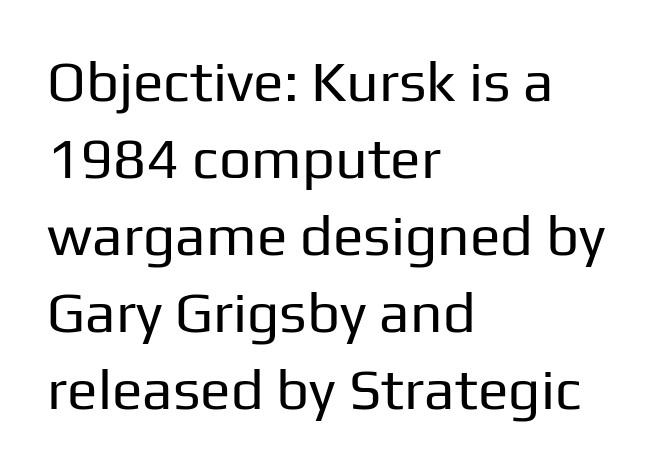
Is there much room between lines? A standard amount, neither cramped nor airy. Posture: vertical. Character widths vary here, with narrow letters taking less room than wide ones. The font family rendered here belongs to the sans-serif group. These lines keep a tight, regular rhythm from letter to letter.
